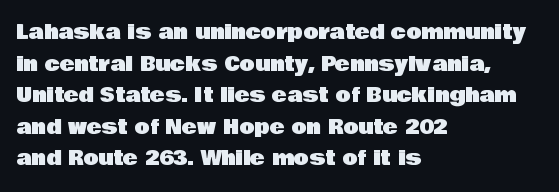
Q: Is the text italic (slanted)? A: No, it is upright.
Q: Is the text underlined? A: No.
Q: How is the paragraph aligned? A: Left-aligned.
Q: Is the spacing between letters normal or unusually wide? A: Normal.
Q: Is the spacing between lines tight, normal or loose? A: Normal.
